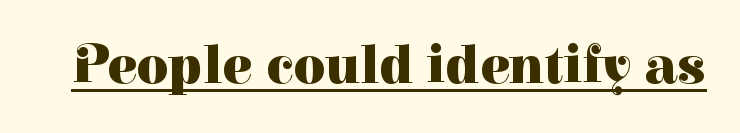
Q: Is the text bold? A: Yes.
Q: Is the text italic (slanted)? A: No, it is upright.
Q: Is the typeface a serif or a sans-serif typeface? A: Serif.
Q: Is the text underlined? A: Yes.
Q: Is the spacing between letters normal or unusually wide? A: Normal.
Q: Width (condensed, normal, or wide)? A: Normal.
Q: Stroke contrast? A: High.
Q: x-height? A: Medium.
Q: Monospaced? A: No.
